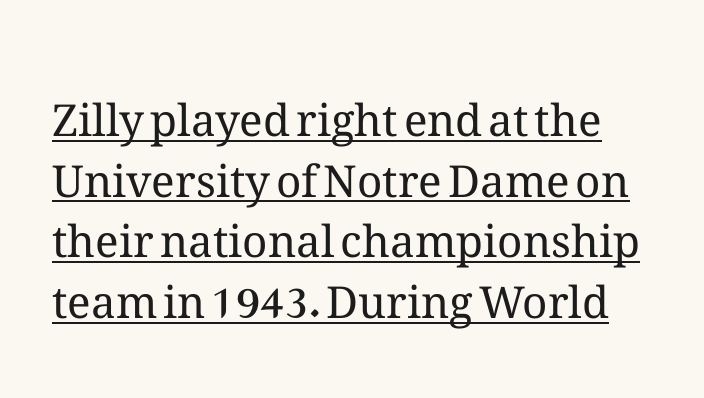
Q: Is the text bold? A: No.
Q: Is the text italic (slanted)? A: No, it is upright.
Q: Is the text underlined? A: Yes.
Q: Is the spacing between letters normal or unusually wide? A: Normal.
Q: Is the spacing between lines tight, normal or loose? A: Normal.
Q: Width (condensed, normal, or wide)? A: Normal.
Q: Stroke contrast? A: Medium.
Q: x-height? A: Medium.
Q: Monospaced? A: No.
